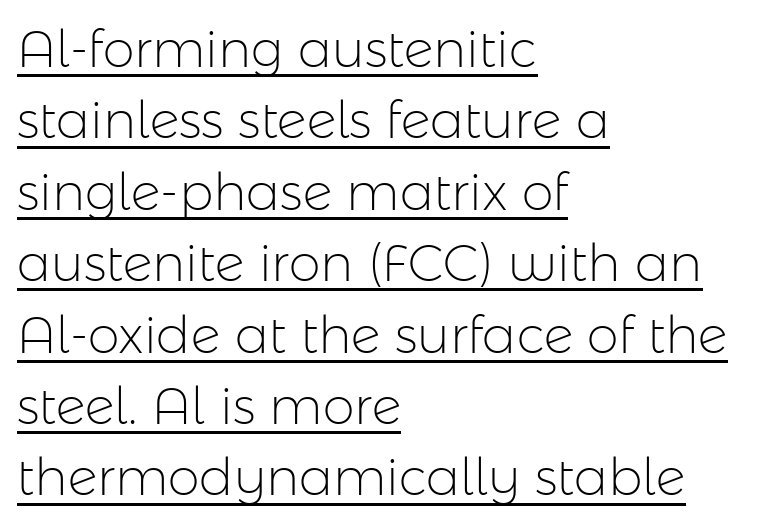
The rows are spaced the way most documents space them. Beneath each row of characters lies a ruled line. Caption: face not bold, strokes unweighted. The type is set solid horizontally, with unmodified tracking. The letters advance in unequal steps, a hallmark of proportional type. It's the straight-up-and-down kind of type.
